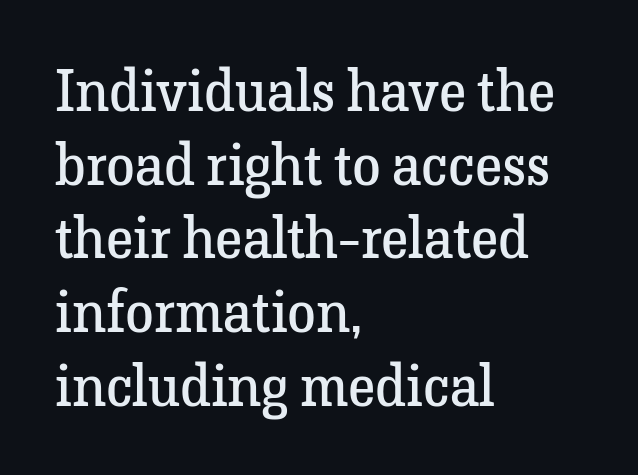
{"serif": "yes", "italic": "no", "bold": "no", "weight": "regular", "width": "normal", "stroke_contrast": "low", "x_height": "medium", "monospaced": "no", "underline": "no", "align": "left", "line_spacing": "normal", "line_spacing_ratio": 1.27, "letter_spacing": "normal", "letter_spacing_em": 0.0, "glyph_px": 58}
